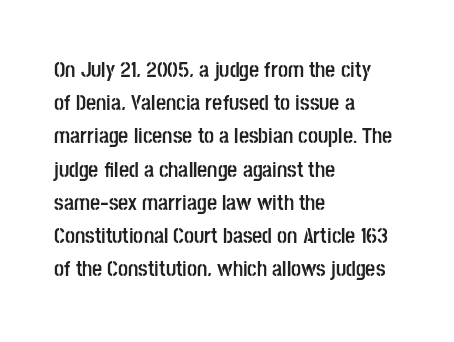
The image shows 22 px bold type, upright; set left-aligned, normal line spacing (1.51x), normal letter spacing, not underlined.
